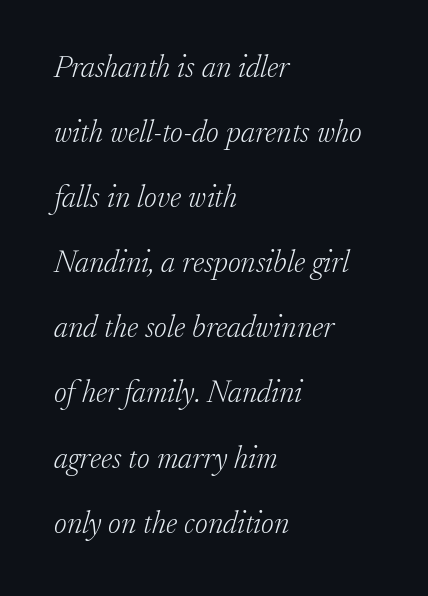
{"serif": "yes", "italic": "yes", "lean": "right", "slant_degrees": 17, "bold": "no", "weight": "light", "width": "normal", "stroke_contrast": "low", "x_height": "small", "monospaced": "no", "underline": "no", "align": "left", "line_spacing": "loose", "line_spacing_ratio": 2.1, "letter_spacing": "normal", "letter_spacing_em": 0.0, "glyph_px": 31}
